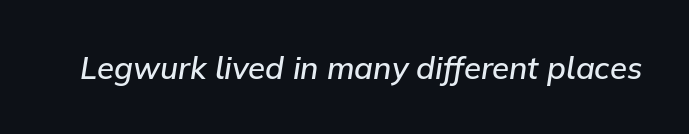
The image shows 31 px semibold type, italic (leaning right); set normal letter spacing, not underlined; low stroke contrast and a medium x-height.
